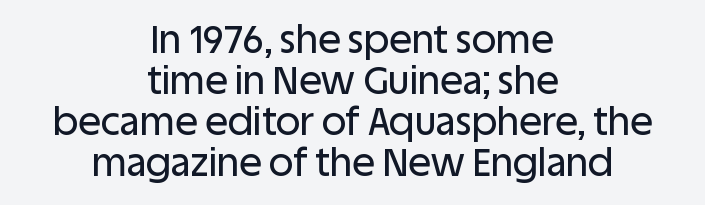
This sample trades vertical openness for compactness between lines. The space directly below the letters is spotless. The compositor balanced each line on the midline. Does the type have serifs? No, each stem ends abruptly. This is the regular roman posture of the typeface.
